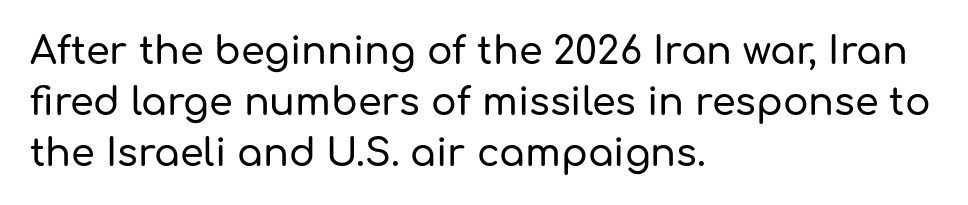
Q: Is the text italic (slanted)? A: No, it is upright.
Q: Is the typeface a serif or a sans-serif typeface? A: Sans-serif.
Q: Is the text underlined? A: No.
Q: How is the paragraph aligned? A: Left-aligned.
Q: Is the spacing between letters normal or unusually wide? A: Normal.
Q: Is the spacing between lines tight, normal or loose? A: Normal.
Q: Width (condensed, normal, or wide)? A: Normal.
Q: Stroke contrast? A: Low.
Q: x-height? A: Medium.
Q: Monospaced? A: No.
